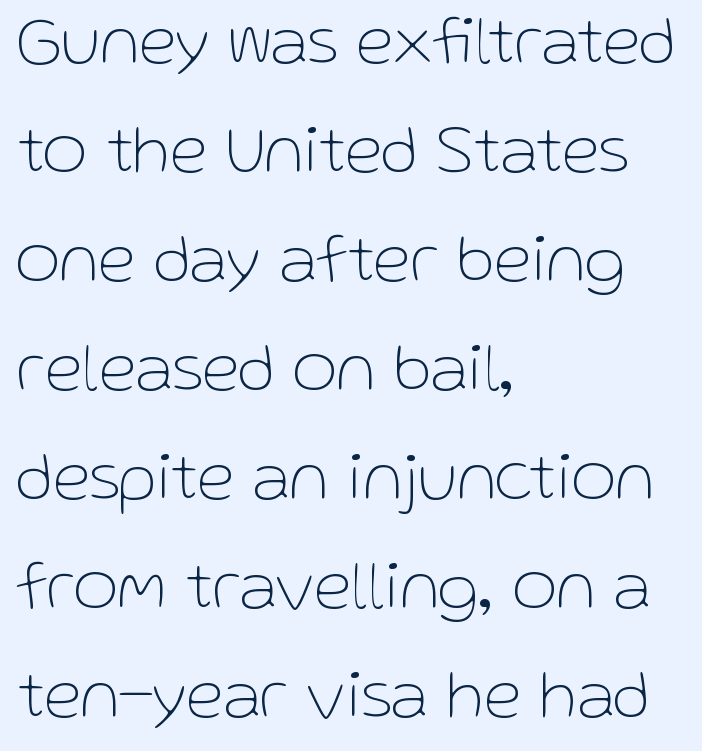
{"serif": "no", "italic": "no", "bold": "no", "weight": "thin", "width": "normal", "stroke_contrast": "low", "x_height": "medium", "monospaced": "no", "underline": "no", "align": "left", "line_spacing": "normal", "line_spacing_ratio": 1.58, "letter_spacing": "normal", "letter_spacing_em": 0.0, "glyph_px": 69}
